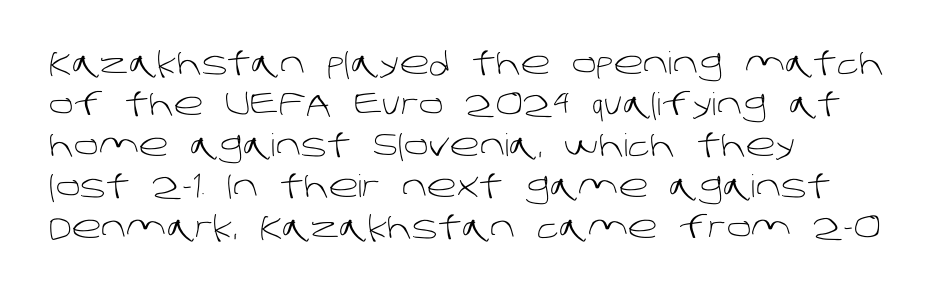
Q: Is the text bold? A: No.
Q: Is the typeface a serif or a sans-serif typeface? A: Sans-serif.
Q: Is the text underlined? A: No.
Q: How is the paragraph aligned? A: Left-aligned.
Q: Is the spacing between letters normal or unusually wide? A: Normal.
Q: Is the spacing between lines tight, normal or loose? A: Normal.
Q: Width (condensed, normal, or wide)? A: Normal.
Q: Stroke contrast? A: Low.
Q: x-height? A: Large.
Q: Monospaced? A: No.
